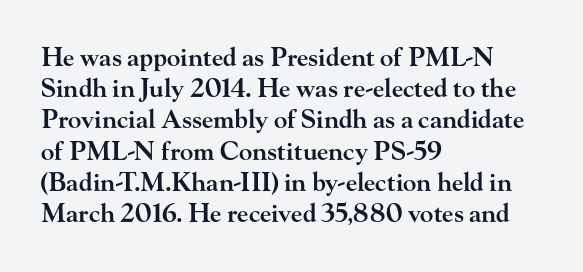
Q: Is the text bold? A: Semi-bold.
Q: Is the text italic (slanted)? A: No, it is upright.
Q: Is the text underlined? A: No.
Q: How is the paragraph aligned? A: Left-aligned.
Q: Is the spacing between letters normal or unusually wide? A: Normal.
Q: Is the spacing between lines tight, normal or loose? A: Normal.
